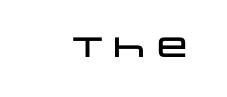
{"serif": "no", "italic": "no", "width": "wide", "stroke_contrast": "low", "x_height": "large", "monospaced": "no", "underline": "no", "letter_spacing": "normal", "letter_spacing_em": 0.0, "glyph_px": 28}
